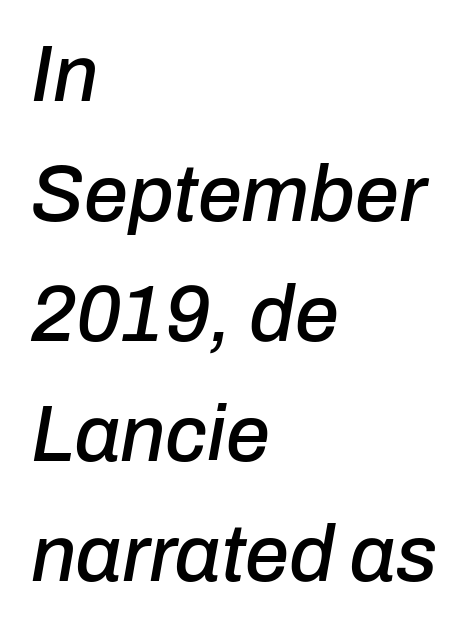
The tracking reads as untouched default to a designer's eye. The rendering uses a moderate line-height, typical for paragraphs. These lines stack with their left ends in a neat column. Just letters on the line, the space beneath them empty. Proportional: the letters do not fall into vertical columns.
